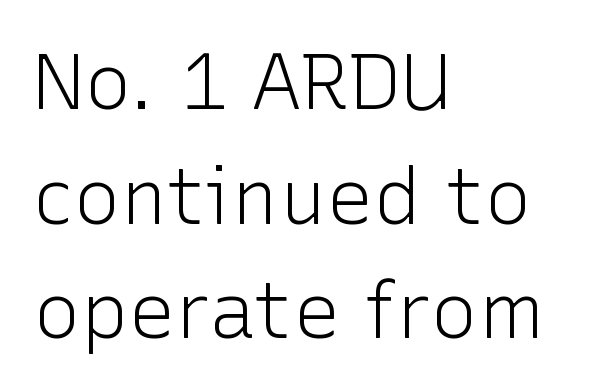
No chunkiness to these letters — they're not bold. Here the glyphs are tracked normally, forming tight word shapes. Typeset ragged right — the left edge is the straight one. Posture: upright roman. Each row of text sits above clean, open space.
